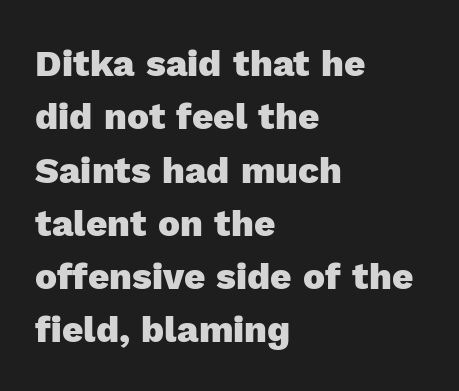
The image shows 37 px heavy sans-serif type, upright; set left-aligned, normal line spacing (1.44x), normal letter spacing, not underlined; a medium x-height.
